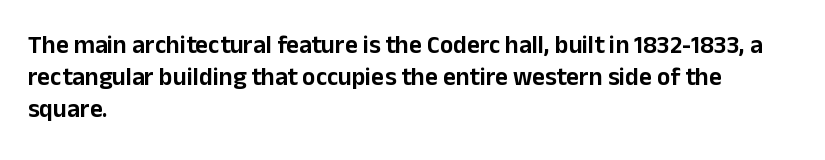
{"italic": "no", "underline": "no", "align": "left", "line_spacing": "normal", "line_spacing_ratio": 1.29, "letter_spacing": "normal", "letter_spacing_em": 0.0, "glyph_px": 25}
